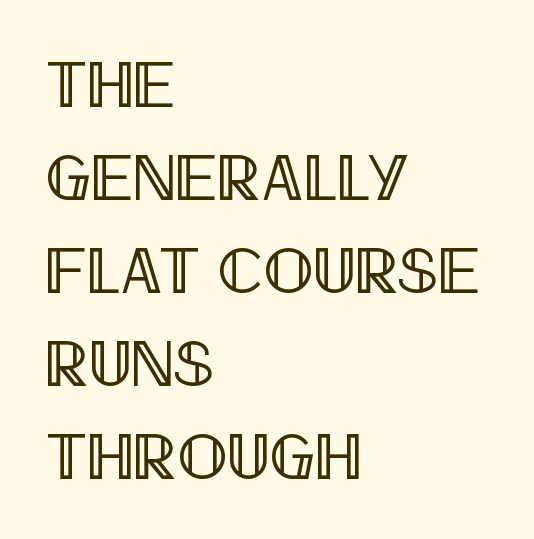
Q: Is the text italic (slanted)? A: No, it is upright.
Q: Is the text underlined? A: No.
Q: How is the paragraph aligned? A: Left-aligned.
Q: Is the spacing between letters normal or unusually wide? A: Normal.
Q: Is the spacing between lines tight, normal or loose? A: Normal.
Q: Width (condensed, normal, or wide)? A: Condensed.
Q: x-height? A: Large.
Q: Monospaced? A: No.
